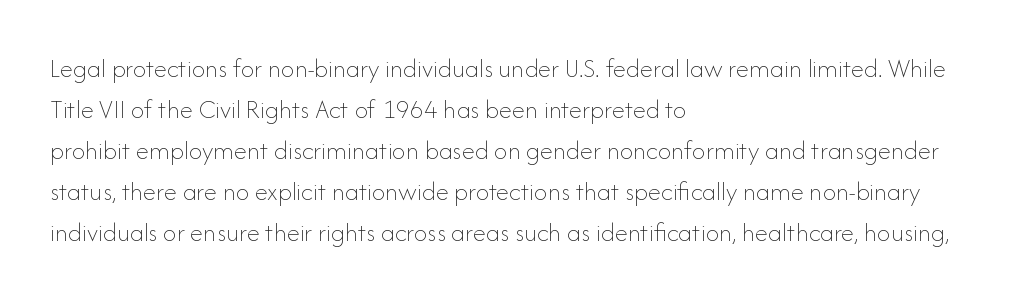
{"italic": "no", "bold": "no", "underline": "no", "align": "left", "line_spacing": "normal", "line_spacing_ratio": 1.52, "letter_spacing": "normal", "letter_spacing_em": 0.0, "glyph_px": 27}
